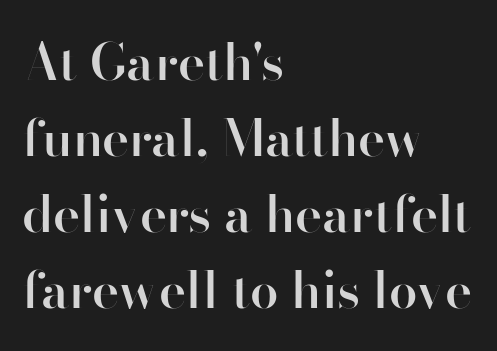
The image shows 51 px semibold sans-serif type, upright; set left-aligned, normal line spacing (1.49x), normal letter spacing, not underlined; high stroke contrast and a small x-height.
